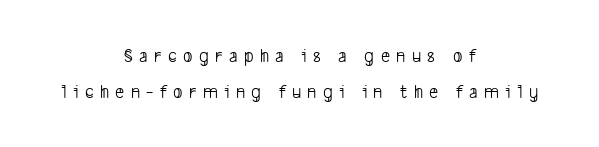
{"bold": "no", "underline": "no", "align": "center", "line_spacing_ratio": 1.79, "letter_spacing": "wide", "letter_spacing_em": 0.32, "glyph_px": 20}
